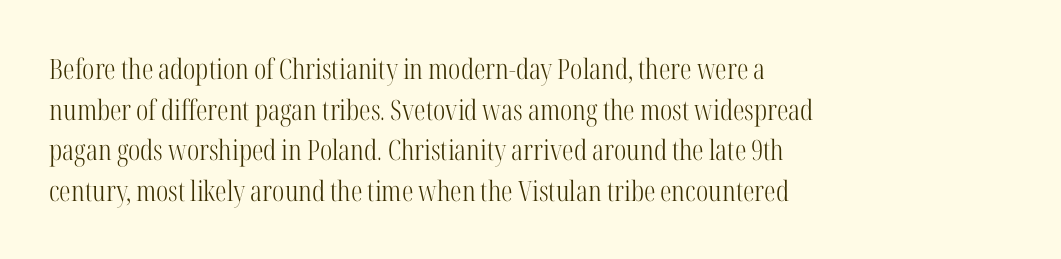
{"serif": "yes", "italic": "no", "bold": "no", "weight": "light", "width": "condensed", "stroke_contrast": "high", "x_height": "medium", "monospaced": "no", "underline": "no", "align": "left", "line_spacing": "normal", "line_spacing_ratio": 1.45, "letter_spacing": "normal", "letter_spacing_em": 0.0, "glyph_px": 28}
